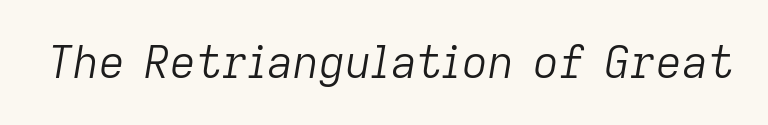
Words appear dense and cohesive because spacing is normal. Here the designer chose a conventional face with non-uniform glyph widths. Each row of text sits above clean, open space. Weight: regular or lighter. A typesetter would mark this as italic.
